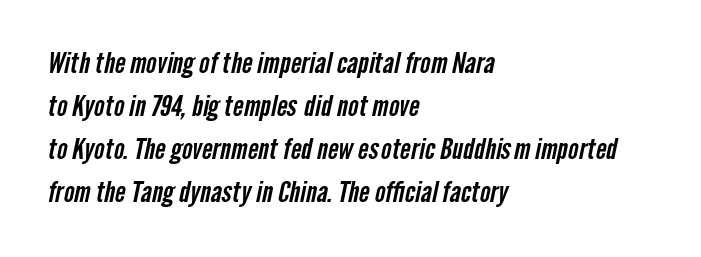
A sans-serif font was chosen for this passage. Note the varied advance widths — an 'i' is clearly narrower than an 'm'. The baseline area is clear. This rendering leaves character spacing at its baseline value.
